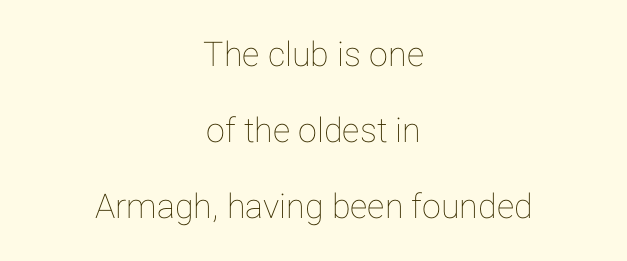
Q: Is the text italic (slanted)? A: No, it is upright.
Q: Is the text underlined? A: No.
Q: How is the paragraph aligned? A: Centered.
Q: Is the spacing between letters normal or unusually wide? A: Normal.
Q: Is the spacing between lines tight, normal or loose? A: Loose.
Q: Width (condensed, normal, or wide)? A: Normal.
Q: Stroke contrast? A: Low.
Q: x-height? A: Medium.
Q: Monospaced? A: No.
